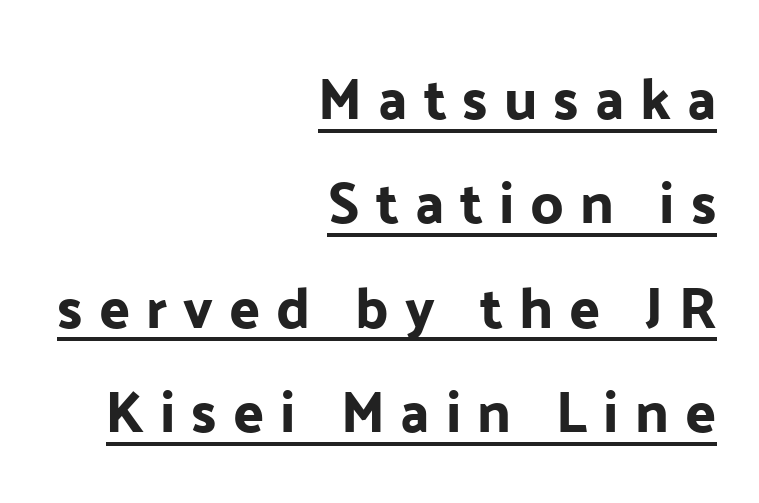
Quick note: underline on. Is the letter spacing exaggerated? Yes — the characters are pushed far apart. You can tell it's not italic because the verticals are truly vertical. In CSS terms this would be text-align: right.
